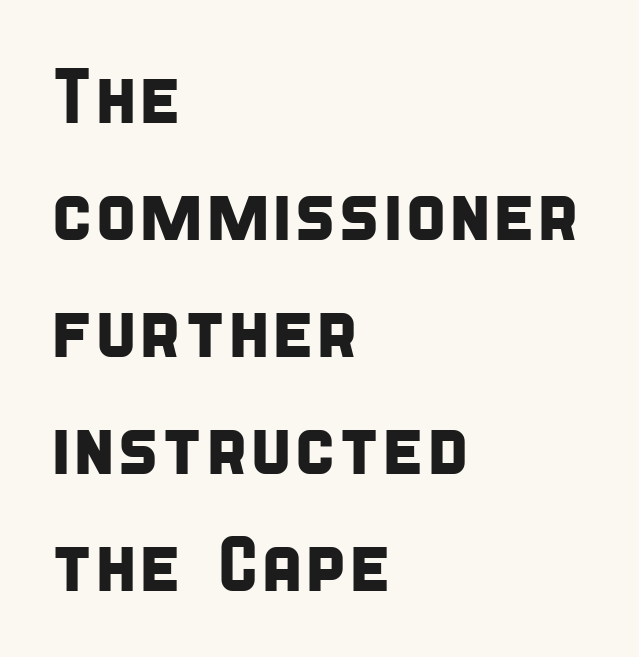
Q: Is the typeface a serif or a sans-serif typeface? A: Sans-serif.
Q: Is the text underlined? A: No.
Q: How is the paragraph aligned? A: Left-aligned.
Q: Is the spacing between letters normal or unusually wide? A: Normal.
Q: Is the spacing between lines tight, normal or loose? A: Normal.
Q: Width (condensed, normal, or wide)? A: Condensed.
Q: Stroke contrast? A: Low.
Q: x-height? A: Large.
Q: Monospaced? A: No.
